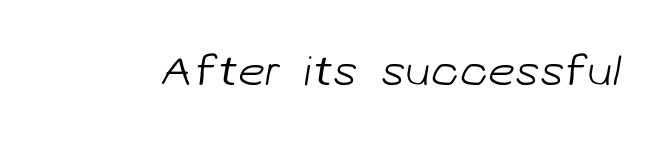
{"serif": "no", "bold": "no", "weight": "light", "width": "normal", "stroke_contrast": "low", "x_height": "medium", "monospaced": "no", "underline": "no", "letter_spacing": "normal", "letter_spacing_em": 0.0, "glyph_px": 43}
